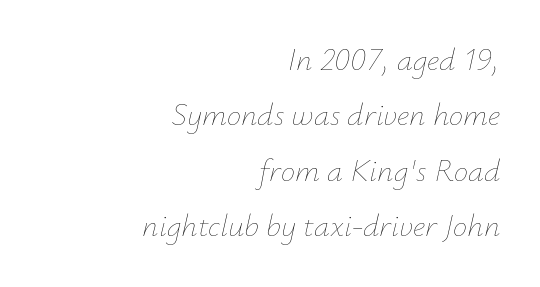
The image shows 32 px thin type, italic (leaning right); set right-aligned, line spacing 1.73x, normal letter spacing, not underlined; low stroke contrast and a small x-height.
